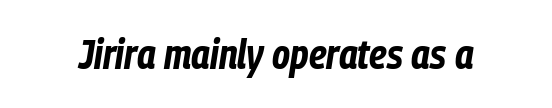
The image shows 41 px bold, condensed type, italic (leaning right); set normal letter spacing, not underlined; low stroke contrast and a medium x-height.
